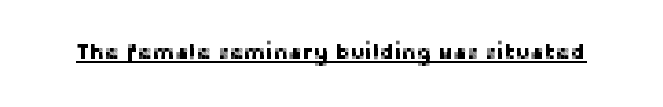
The image shows 22 px text type, upright; set normal letter spacing, underlined.
